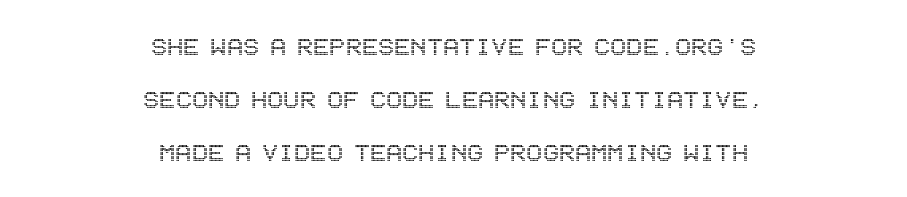
{"italic": "no", "width": "condensed", "x_height": "large", "underline": "no", "align": "center", "line_spacing_ratio": 1.76, "letter_spacing": "normal", "letter_spacing_em": 0.0, "glyph_px": 30}
